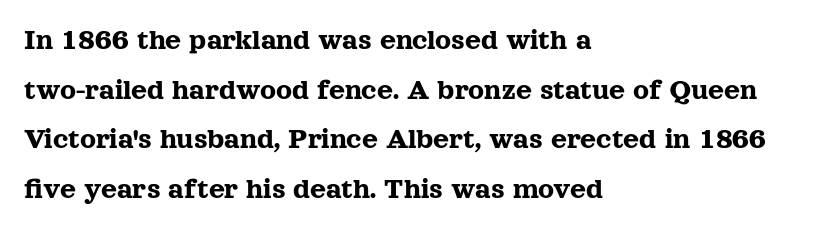
{"serif": "yes", "italic": "no", "width": "normal", "x_height": "medium", "monospaced": "no", "underline": "no", "align": "left", "line_spacing": "normal", "line_spacing_ratio": 1.6, "letter_spacing": "normal", "letter_spacing_em": 0.0, "glyph_px": 31}
